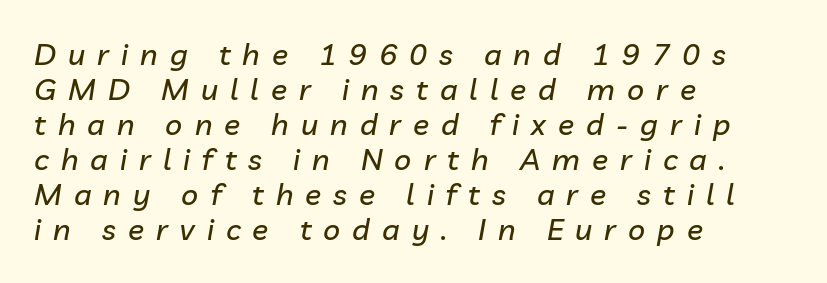
{"italic": "yes", "lean": "right", "slant_degrees": 10, "width": "normal", "stroke_contrast": "low", "x_height": "medium", "monospaced": "no", "underline": "no", "align": "left", "line_spacing_ratio": 1.17, "letter_spacing": "wide", "letter_spacing_em": 0.4, "glyph_px": 30}
